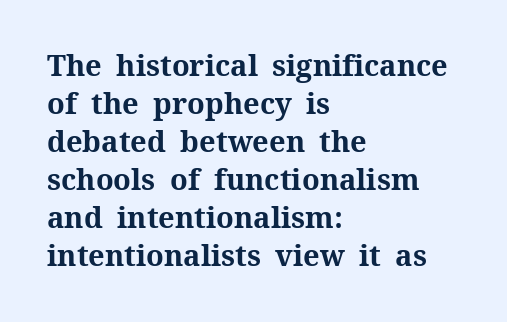
Q: Is the text bold? A: Yes.
Q: Is the text italic (slanted)? A: No, it is upright.
Q: Is the typeface a serif or a sans-serif typeface? A: Serif.
Q: Is the text underlined? A: No.
Q: How is the paragraph aligned? A: Left-aligned.
Q: Is the spacing between letters normal or unusually wide? A: Normal.
Q: Is the spacing between lines tight, normal or loose? A: Normal.
Q: Width (condensed, normal, or wide)? A: Normal.
Q: Stroke contrast? A: Medium.
Q: x-height? A: Medium.
Q: Monospaced? A: No.
